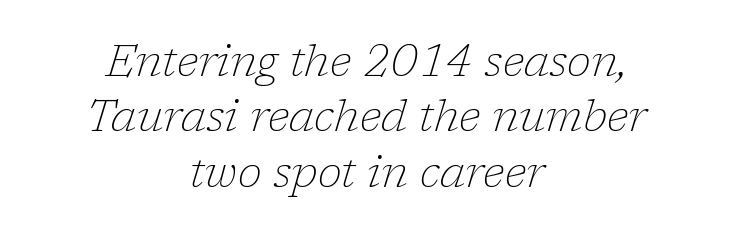
{"serif": "yes", "italic": "yes", "lean": "right", "slant_degrees": 17, "bold": "no", "weight": "thin", "width": "normal", "stroke_contrast": "low", "x_height": "medium", "monospaced": "no", "underline": "no", "align": "center", "line_spacing": "normal", "line_spacing_ratio": 1.26, "letter_spacing": "normal", "letter_spacing_em": 0.0, "glyph_px": 44}
